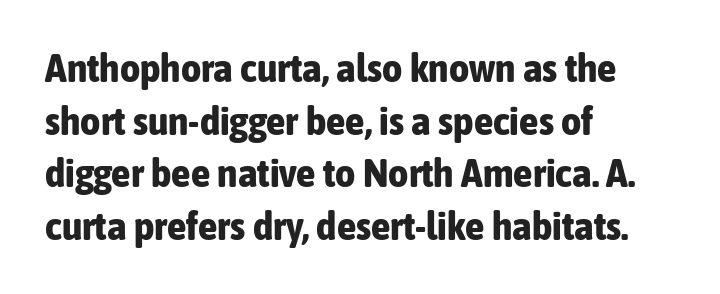
The image shows 39 px bold, condensed sans-serif type, upright; set left-aligned, normal line spacing (1.35x), normal letter spacing, not underlined; low stroke contrast and a medium x-height.
